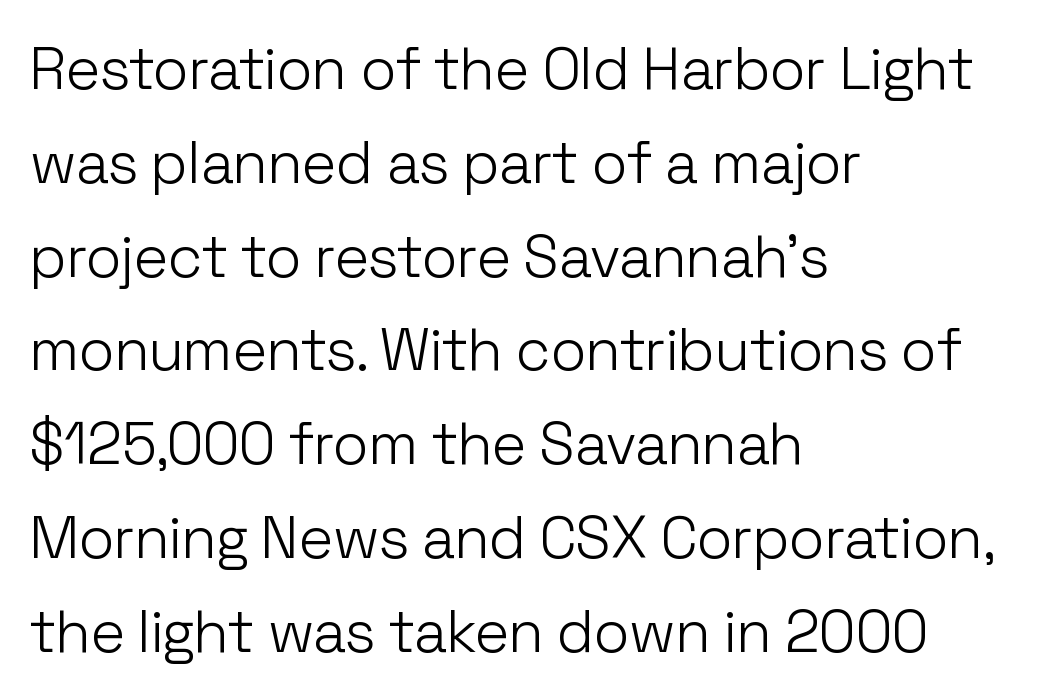
Q: Is the text bold? A: No.
Q: Is the text italic (slanted)? A: No, it is upright.
Q: Is the typeface a serif or a sans-serif typeface? A: Sans-serif.
Q: Is the text underlined? A: No.
Q: How is the paragraph aligned? A: Left-aligned.
Q: Is the spacing between letters normal or unusually wide? A: Normal.
Q: Is the spacing between lines tight, normal or loose? A: Normal.
Q: Width (condensed, normal, or wide)? A: Normal.
Q: Stroke contrast? A: Low.
Q: x-height? A: Medium.
Q: Monospaced? A: No.
